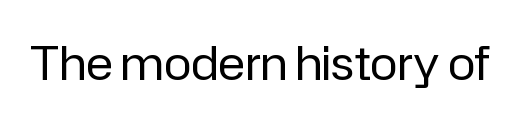
{"serif": "no", "italic": "no", "bold": "no", "weight": "regular", "width": "normal", "stroke_contrast": "low", "x_height": "medium", "monospaced": "no", "underline": "no", "letter_spacing": "normal", "letter_spacing_em": 0.0, "glyph_px": 46}
